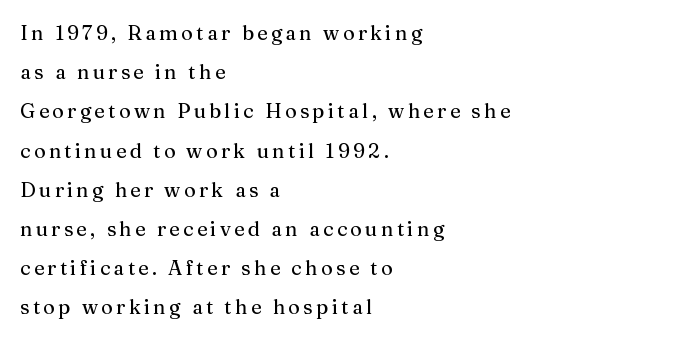
Q: Is the text italic (slanted)? A: No, it is upright.
Q: Is the text underlined? A: No.
Q: How is the paragraph aligned? A: Left-aligned.
Q: Is the spacing between lines tight, normal or loose? A: Loose.
